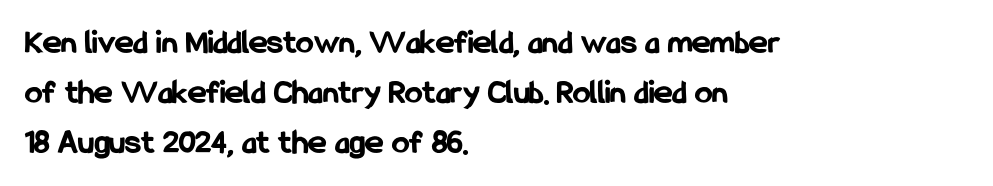
Q: Is the text bold? A: Yes.
Q: Is the text italic (slanted)? A: No, it is upright.
Q: Is the typeface a serif or a sans-serif typeface? A: Sans-serif.
Q: Is the text underlined? A: No.
Q: How is the paragraph aligned? A: Left-aligned.
Q: Is the spacing between letters normal or unusually wide? A: Normal.
Q: Is the spacing between lines tight, normal or loose? A: Normal.
Q: Width (condensed, normal, or wide)? A: Condensed.
Q: Stroke contrast? A: Low.
Q: x-height? A: Medium.
Q: Monospaced? A: No.
